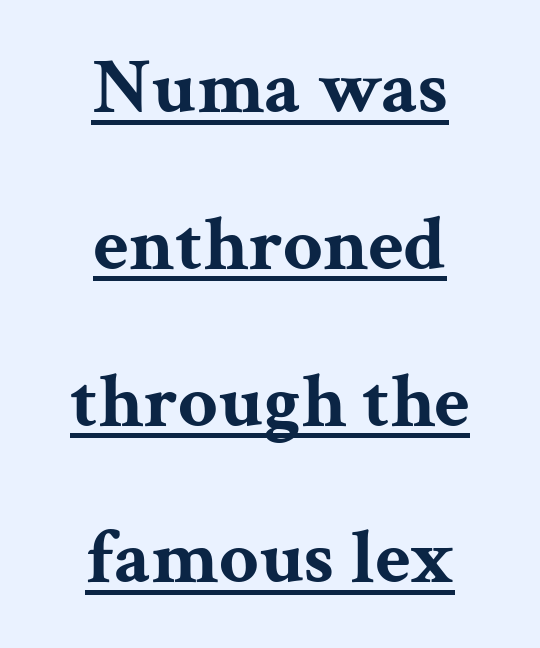
Q: Is the text bold? A: Yes.
Q: Is the text italic (slanted)? A: No, it is upright.
Q: Is the typeface a serif or a sans-serif typeface? A: Serif.
Q: Is the text underlined? A: Yes.
Q: How is the paragraph aligned? A: Centered.
Q: Is the spacing between letters normal or unusually wide? A: Normal.
Q: Is the spacing between lines tight, normal or loose? A: Loose.
Q: Width (condensed, normal, or wide)? A: Wide.
Q: Stroke contrast? A: Medium.
Q: x-height? A: Medium.
Q: Monospaced? A: No.
